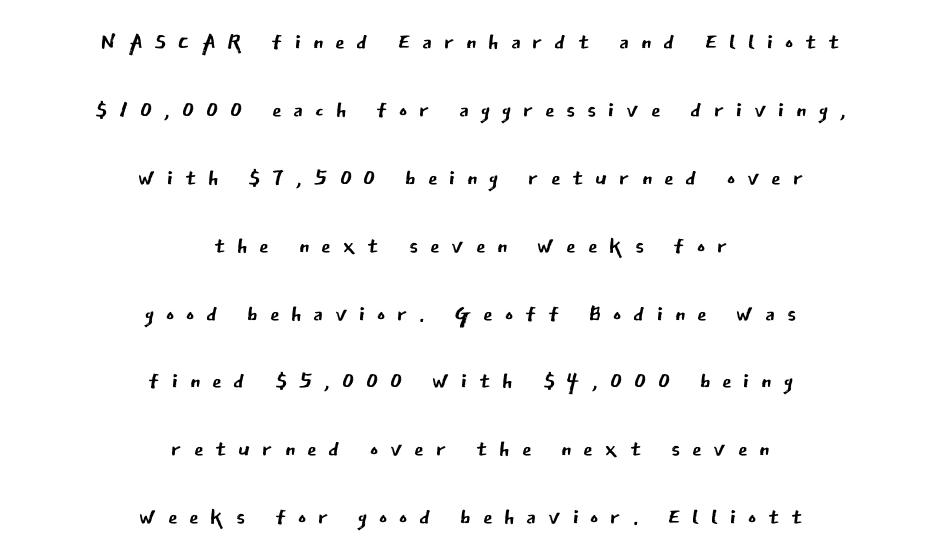
The image shows 31 px regular-weight sans-serif type, upright; set centered, loose line spacing (2.19x), unusually wide letter spacing (+0.38 em), not underlined; low stroke contrast and a medium x-height.
